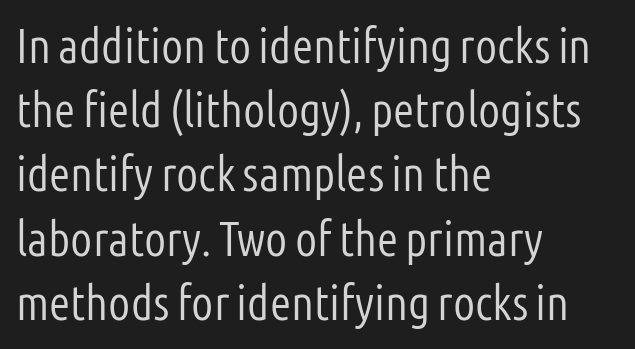
Q: Is the text bold? A: No.
Q: Is the text italic (slanted)? A: No, it is upright.
Q: Is the typeface a serif or a sans-serif typeface? A: Sans-serif.
Q: Is the text underlined? A: No.
Q: How is the paragraph aligned? A: Left-aligned.
Q: Is the spacing between letters normal or unusually wide? A: Normal.
Q: Is the spacing between lines tight, normal or loose? A: Normal.
Q: Width (condensed, normal, or wide)? A: Condensed.
Q: Stroke contrast? A: Low.
Q: x-height? A: Medium.
Q: Monospaced? A: No.
